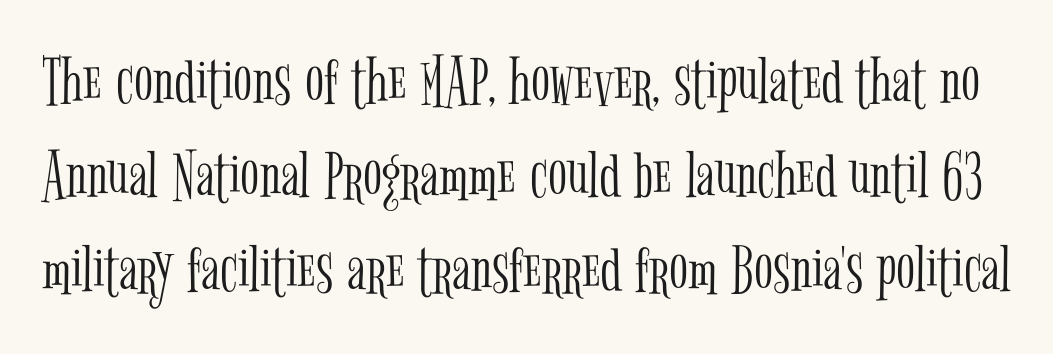
{"serif": "yes", "italic": "no", "bold": "no", "weight": "light", "width": "condensed", "stroke_contrast": "low", "x_height": "medium", "monospaced": "no", "underline": "no", "line_spacing": "normal", "line_spacing_ratio": 1.34, "letter_spacing": "normal", "letter_spacing_em": 0.0, "glyph_px": 70}
